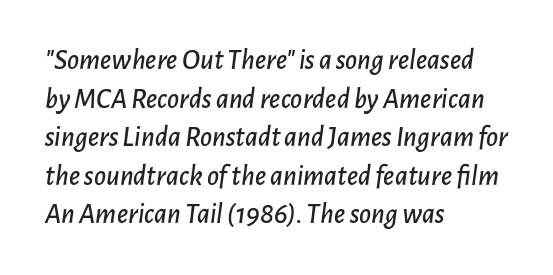
The image shows 29 px text type, italic (leaning right); set left-aligned, normal line spacing (1.33x), normal letter spacing, not underlined; low stroke contrast and a medium x-height.
